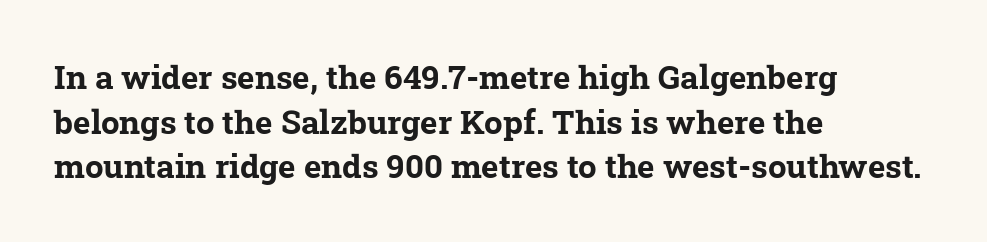
Q: Is the text bold? A: Yes.
Q: Is the typeface a serif or a sans-serif typeface? A: Serif.
Q: Is the text underlined? A: No.
Q: How is the paragraph aligned? A: Left-aligned.
Q: Is the spacing between letters normal or unusually wide? A: Normal.
Q: Is the spacing between lines tight, normal or loose? A: Normal.
Q: Width (condensed, normal, or wide)? A: Normal.
Q: Stroke contrast? A: Low.
Q: x-height? A: Medium.
Q: Monospaced? A: No.
